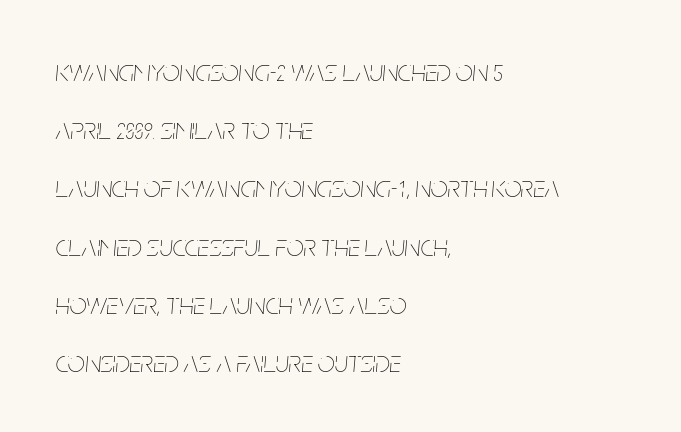
Look at the tracking — it's just the regular setting, nothing added. In terms of posture, this sample is oblique. A quiet, ordinary-to-light weight characterises the typeface. Underlining? Definitely not there. All the whitespace from short lines collects on the right.
